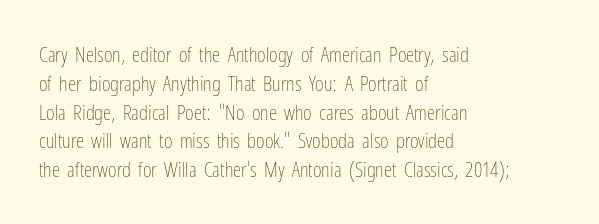
Each new line begins a customary step beneath the previous one. Stems here are at most as thick as an everyday book face. Words appear dense and cohesive because spacing is normal. Descenders hang freely into open space. The axis of the letterforms is exactly vertical.
